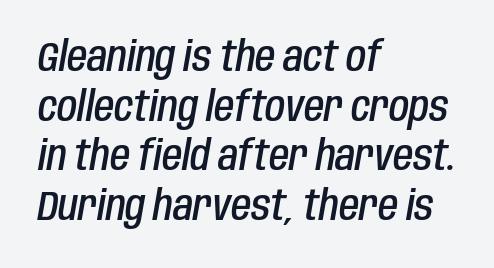
{"italic": "yes", "lean": "right", "slant_degrees": 10, "bold": "semi", "weight": "semibold", "width": "condensed", "stroke_contrast": "low", "x_height": "large", "monospaced": "no", "underline": "no", "align": "left", "line_spacing_ratio": 1.21, "letter_spacing": "normal", "letter_spacing_em": 0.0, "glyph_px": 41}
